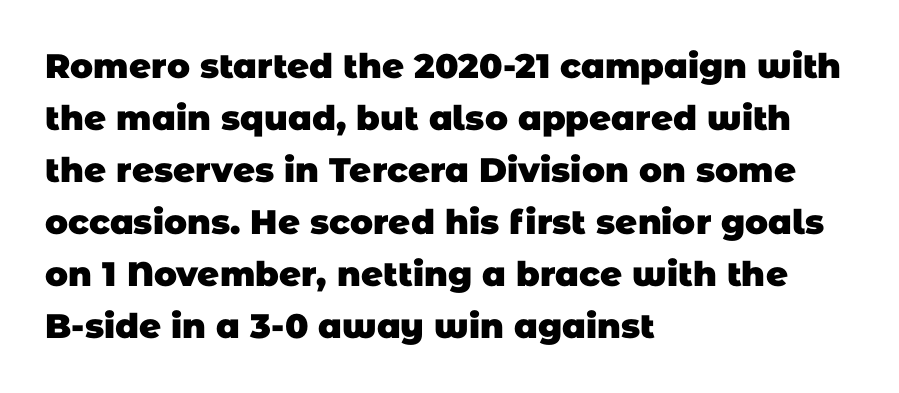
Q: Is the text bold? A: Yes.
Q: Is the typeface a serif or a sans-serif typeface? A: Sans-serif.
Q: Is the text underlined? A: No.
Q: How is the paragraph aligned? A: Left-aligned.
Q: Is the spacing between letters normal or unusually wide? A: Normal.
Q: Is the spacing between lines tight, normal or loose? A: Normal.
Q: Width (condensed, normal, or wide)? A: Normal.
Q: Stroke contrast? A: Low.
Q: x-height? A: Large.
Q: Monospaced? A: No.
